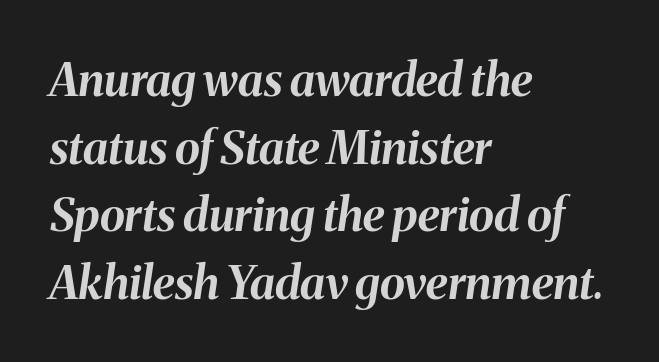
{"italic": "yes", "lean": "right", "slant_degrees": 8, "bold": "yes", "weight": "bold", "width": "normal", "stroke_contrast": "medium", "x_height": "medium", "monospaced": "no", "underline": "no", "align": "left", "line_spacing": "normal", "line_spacing_ratio": 1.47, "letter_spacing": "normal", "letter_spacing_em": 0.0, "glyph_px": 46}
